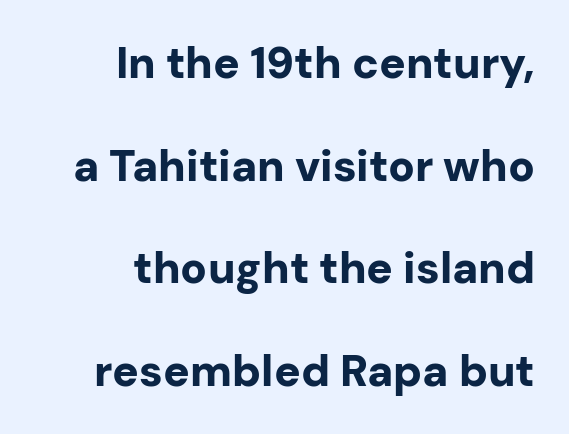
The ragged edge is on the left, which tells us the setting is flush right. Tracking value appears to be zero — textbook default spacing. The gap between lines stays unmarked. The font's upright variant was chosen for this text. The typesetting leans heavy: a genuine bold.
